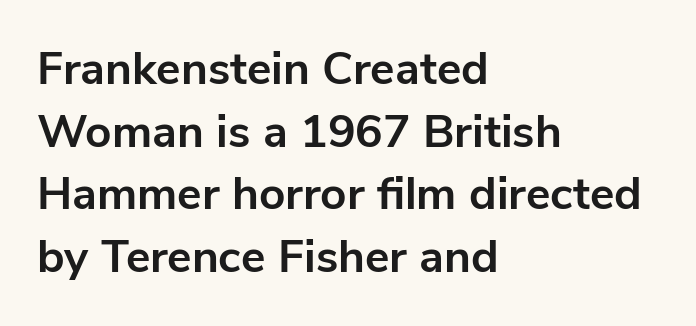
The image shows 46 px bold sans-serif type, upright; set left-aligned, normal line spacing (1.36x), normal letter spacing, not underlined; low stroke contrast and a medium x-height.
